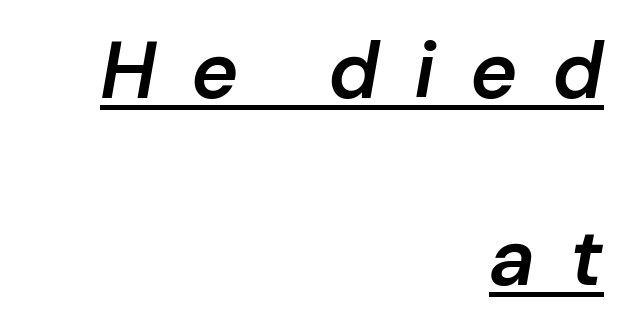
The image shows 80 px semibold type, italic (leaning right); set right-aligned, loose line spacing (2.34x), unusually wide letter spacing (+0.43 em), underlined; low stroke contrast and a medium x-height.
